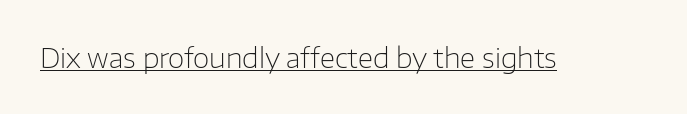
Vertical stems look standard width or narrower in stroke. This sample carries an underscore along the baseline area. Notice how the stems are strictly vertical — no italics here. Spacing between characters is what you'd get straight out of the box.
